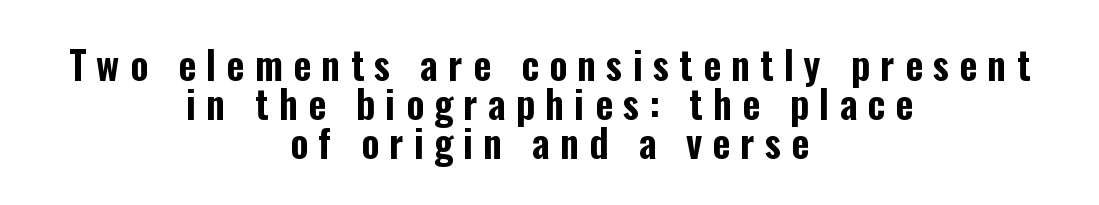
Is there any slant? The stems are plumb. Varying glyph widths throughout — classic text-font behaviour. The lines are quadded center. Short note: letters widely spaced. Honestly, the rows look squashed on top of each other. Plain, unruled lines of type.
